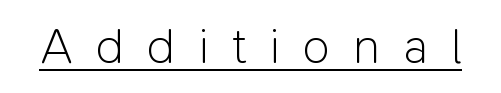
Q: Is the text bold? A: No.
Q: Is the text italic (slanted)? A: No, it is upright.
Q: Is the typeface a serif or a sans-serif typeface? A: Sans-serif.
Q: Is the text underlined? A: Yes.
Q: Is the spacing between letters normal or unusually wide? A: Unusually wide.
Q: Width (condensed, normal, or wide)? A: Normal.
Q: Stroke contrast? A: Low.
Q: x-height? A: Medium.
Q: Monospaced? A: No.
